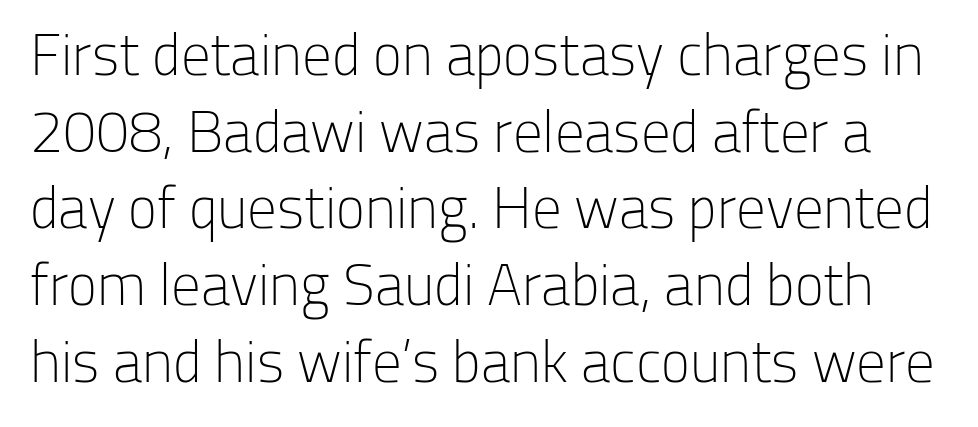
The image shows 59 px light sans-serif type, upright; set normal line spacing (1.3x), normal letter spacing, not underlined; low stroke contrast and a medium x-height.
